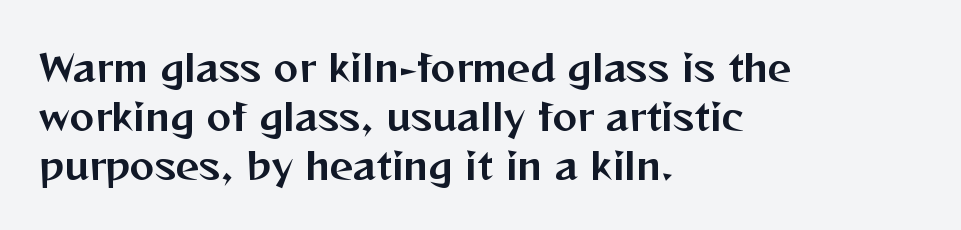
{"serif": "no", "italic": "no", "width": "normal", "stroke_contrast": "medium", "x_height": "medium", "monospaced": "no", "underline": "no", "align": "left", "line_spacing": "normal", "line_spacing_ratio": 1.32, "letter_spacing": "normal", "letter_spacing_em": 0.0, "glyph_px": 37}
